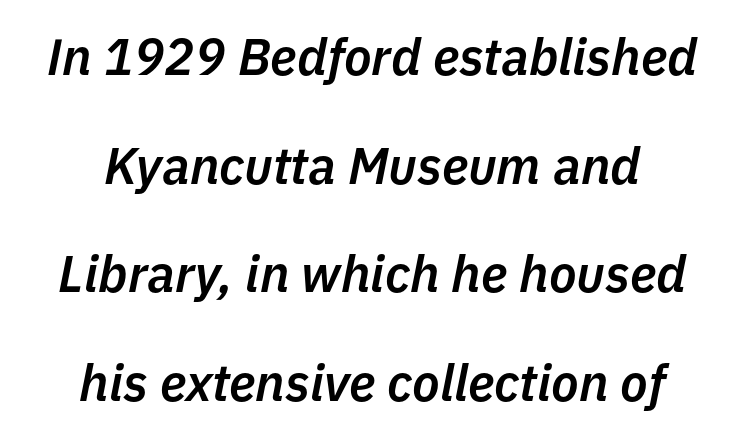
Q: Is the text bold? A: Semi-bold.
Q: Is the text italic (slanted)? A: Yes, it leans right by about 11 degrees.
Q: Is the text underlined? A: No.
Q: How is the paragraph aligned? A: Centered.
Q: Is the spacing between letters normal or unusually wide? A: Normal.
Q: Is the spacing between lines tight, normal or loose? A: Loose.
Q: Width (condensed, normal, or wide)? A: Normal.
Q: Stroke contrast? A: Low.
Q: x-height? A: Medium.
Q: Monospaced? A: No.
